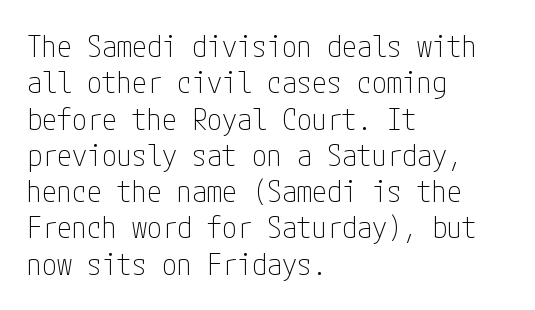
Q: Is the text bold? A: No.
Q: Is the text italic (slanted)? A: No, it is upright.
Q: Is the typeface a serif or a sans-serif typeface? A: Sans-serif.
Q: Is the text underlined? A: No.
Q: How is the paragraph aligned? A: Left-aligned.
Q: Is the spacing between letters normal or unusually wide? A: Normal.
Q: Width (condensed, normal, or wide)? A: Condensed.
Q: Stroke contrast? A: Low.
Q: x-height? A: Medium.
